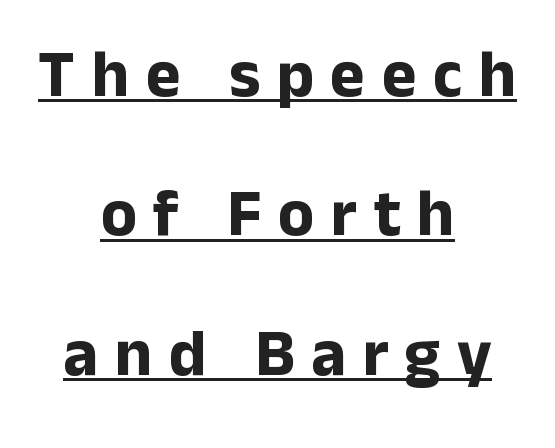
Q: Is the text bold? A: Yes.
Q: Is the text italic (slanted)? A: No, it is upright.
Q: Is the typeface a serif or a sans-serif typeface? A: Sans-serif.
Q: Is the text underlined? A: Yes.
Q: How is the paragraph aligned? A: Centered.
Q: Is the spacing between letters normal or unusually wide? A: Unusually wide.
Q: Is the spacing between lines tight, normal or loose? A: Loose.
Q: Width (condensed, normal, or wide)? A: Normal.
Q: Stroke contrast? A: Low.
Q: x-height? A: Medium.
Q: Monospaced? A: No.
